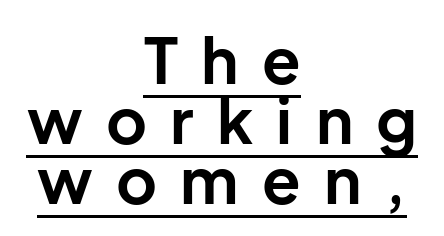
{"serif": "no", "italic": "no", "bold": "yes", "weight": "bold", "width": "normal", "stroke_contrast": "low", "x_height": "medium", "monospaced": "no", "underline": "yes", "align": "center", "line_spacing": "tight", "line_spacing_ratio": 0.95, "letter_spacing": "wide", "letter_spacing_em": 0.37, "glyph_px": 63}
